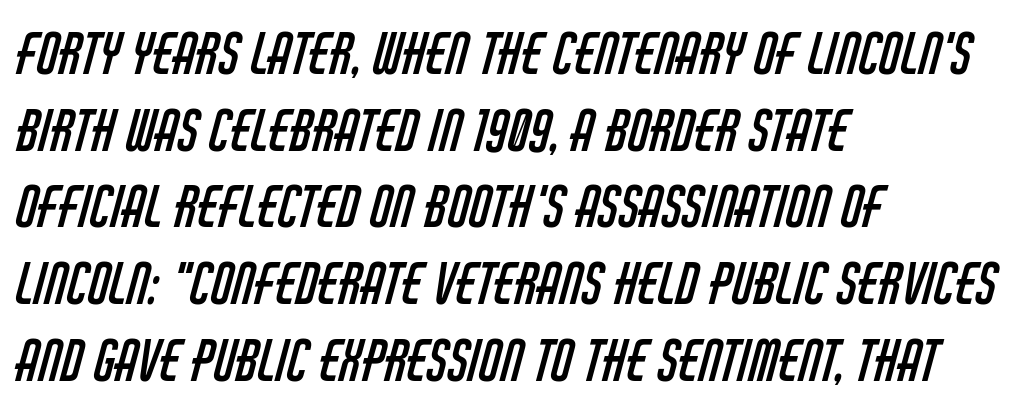
{"serif": "no", "bold": "no", "weight": "regular", "width": "condensed", "stroke_contrast": "low", "x_height": "large", "monospaced": "no", "underline": "no", "align": "left", "line_spacing": "normal", "line_spacing_ratio": 1.37, "letter_spacing": "normal", "letter_spacing_em": 0.0, "glyph_px": 56}
